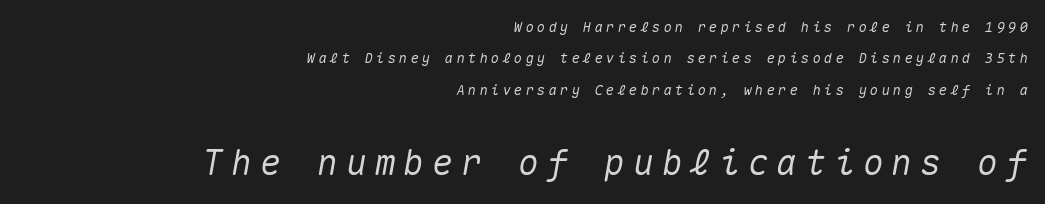
{"italic": "yes", "lean": "right", "slant_degrees": 10, "width": "normal", "stroke_contrast": "medium", "x_height": "medium", "monospaced": "yes", "underline": "no", "align": "right", "line_spacing": "loose", "line_spacing_ratio": 2.25, "letter_spacing": "wide", "letter_spacing_em": 0.22, "larger_block": "second", "size_ratio": 2.5, "glyph_px": 35}
